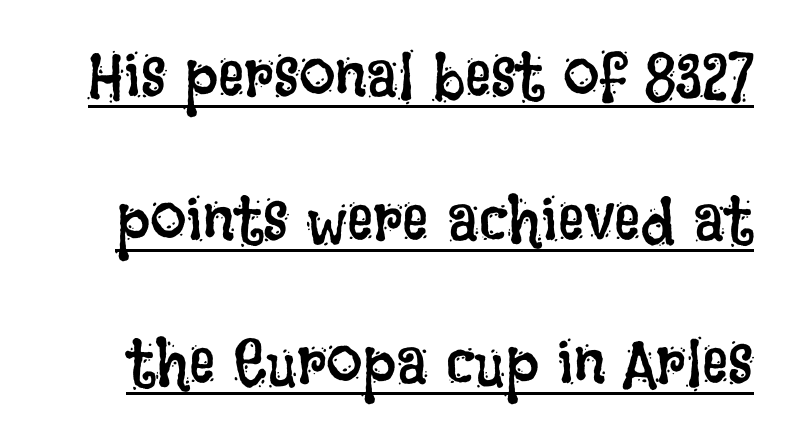
Q: Is the text bold? A: No.
Q: Is the text italic (slanted)? A: No, it is upright.
Q: Is the text underlined? A: Yes.
Q: Is the spacing between letters normal or unusually wide? A: Normal.
Q: Is the spacing between lines tight, normal or loose? A: Loose.
Q: Width (condensed, normal, or wide)? A: Condensed.
Q: Stroke contrast? A: Low.
Q: x-height? A: Large.
Q: Monospaced? A: No.
